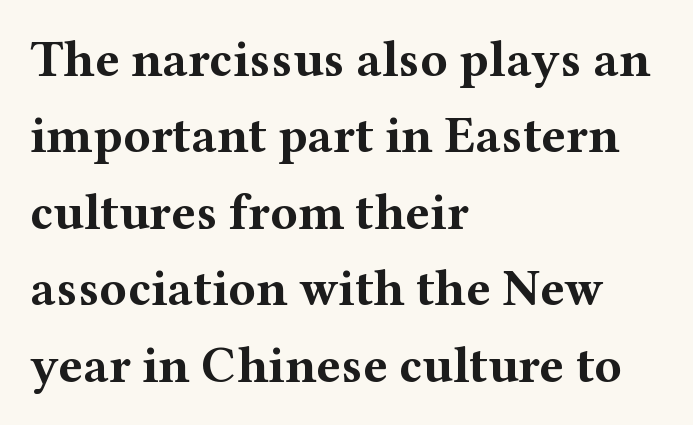
Character widths vary here, with narrow letters taking less room than wide ones. Regular leading. Is this a sans? No — the strokes have serifs. Designer's note — italics off, roman on. These lines stack with their left ends in a neat column.
